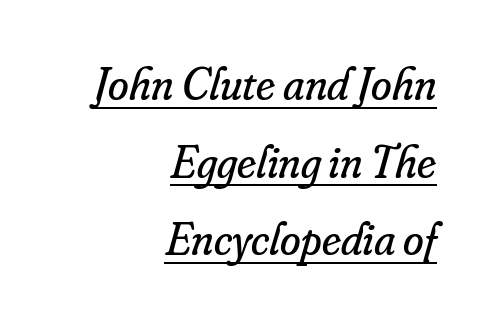
The image shows 47 px regular-weight serif type, italic (leaning right); set right-aligned, normal line spacing (1.65x), normal letter spacing, underlined; low stroke contrast and a small x-height.
